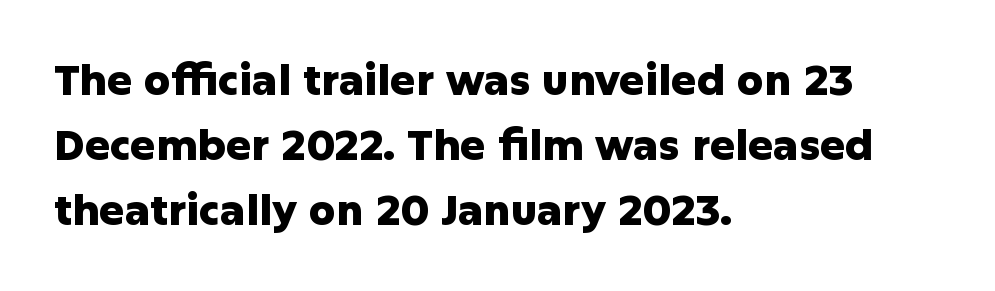
{"serif": "no", "italic": "no", "bold": "yes", "weight": "heavy", "width": "normal", "stroke_contrast": "low", "x_height": "medium", "monospaced": "no", "underline": "no", "align": "left", "line_spacing": "normal", "line_spacing_ratio": 1.55, "letter_spacing": "normal", "letter_spacing_em": 0.0, "glyph_px": 42}
